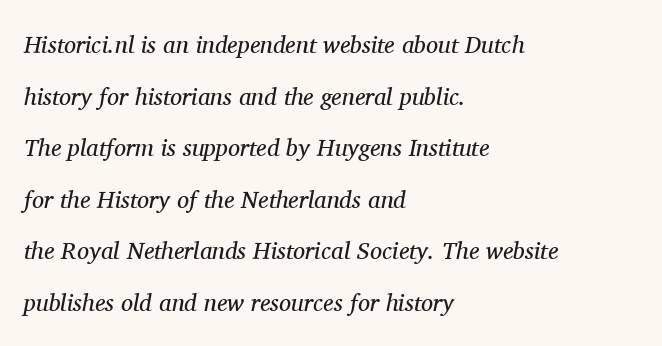
Q: Is the text bold? A: No.
Q: Is the text italic (slanted)? A: Yes, it leans right by about 11 degrees.
Q: Is the text underlined? A: No.
Q: How is the paragraph aligned? A: Left-aligned.
Q: Is the spacing between letters normal or unusually wide? A: Normal.
Q: Is the spacing between lines tight, normal or loose? A: Loose.
